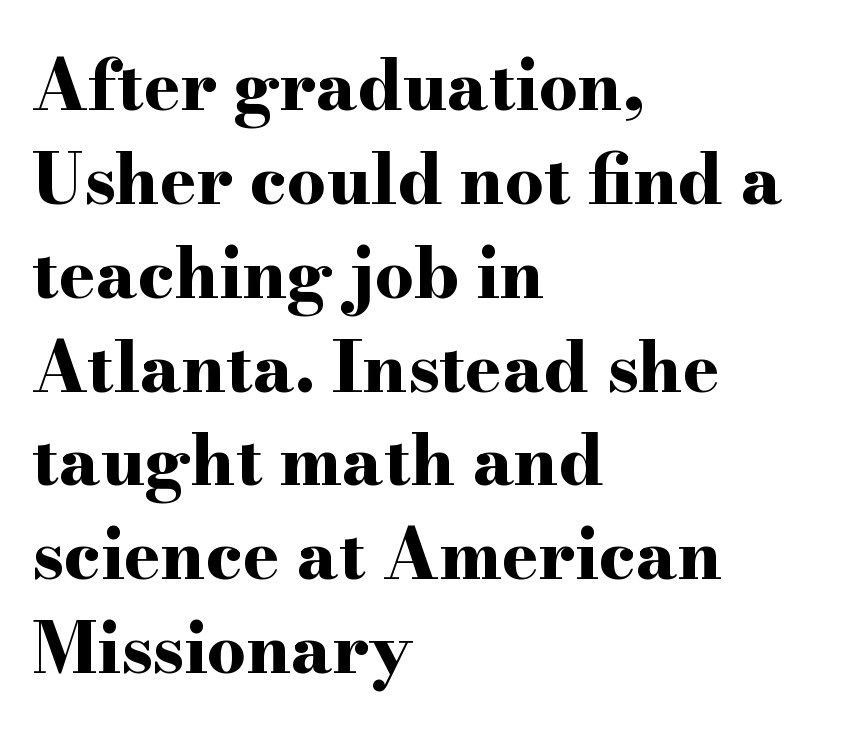
{"serif": "yes", "italic": "no", "bold": "yes", "weight": "bold", "width": "wide", "stroke_contrast": "high", "x_height": "small", "monospaced": "no", "underline": "no", "align": "left", "line_spacing": "normal", "line_spacing_ratio": 1.36, "letter_spacing": "normal", "letter_spacing_em": 0.0, "glyph_px": 69}
